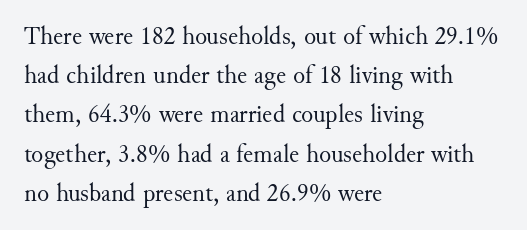
Q: Is the text bold? A: No.
Q: Is the text italic (slanted)? A: No, it is upright.
Q: Is the text underlined? A: No.
Q: How is the paragraph aligned? A: Left-aligned.
Q: Is the spacing between letters normal or unusually wide? A: Normal.
Q: Is the spacing between lines tight, normal or loose? A: Normal.
